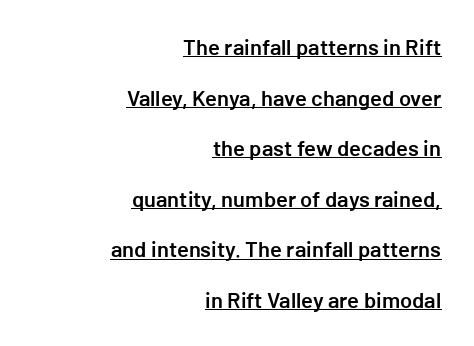
A baseline rule has been typeset under these characters. Unlike italic type, these characters show no tilt at all. Does the leading feel generous? Absolutely, it's lavish. These lines carry some extra weight — a demibold, not a full bold.
